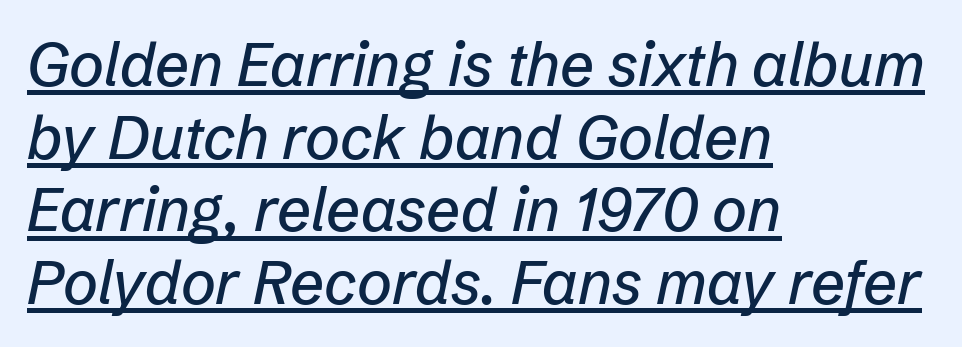
The image shows 60 px text type, italic (leaning right); set left-aligned, line spacing 1.21x, normal letter spacing, underlined; low stroke contrast and a medium x-height.
